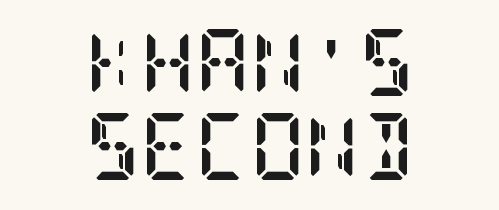
I'd describe the lettering as bold — thick and assertive. In terms of posture, this sample is upright. Examine the stroke ends and you'll spot serifs. Tracking value appears to be zero — textbook default spacing.
